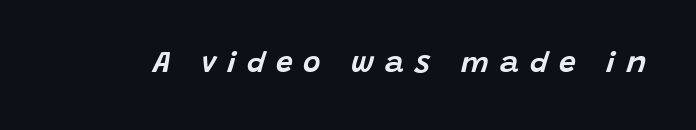
{"italic": "yes", "lean": "right", "slant_degrees": 15, "width": "normal", "stroke_contrast": "low", "x_height": "large", "monospaced": "no", "underline": "no", "letter_spacing": "wide", "letter_spacing_em": 0.36, "glyph_px": 30}
